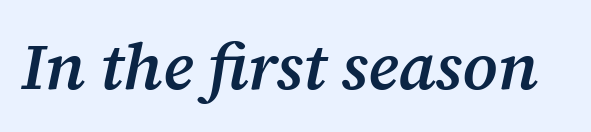
Q: Is the text bold? A: Semi-bold.
Q: Is the text italic (slanted)? A: Yes, it leans right by about 12 degrees.
Q: Is the typeface a serif or a sans-serif typeface? A: Serif.
Q: Is the text underlined? A: No.
Q: Is the spacing between letters normal or unusually wide? A: Normal.
Q: Width (condensed, normal, or wide)? A: Normal.
Q: Stroke contrast? A: Medium.
Q: x-height? A: Medium.
Q: Monospaced? A: No.
